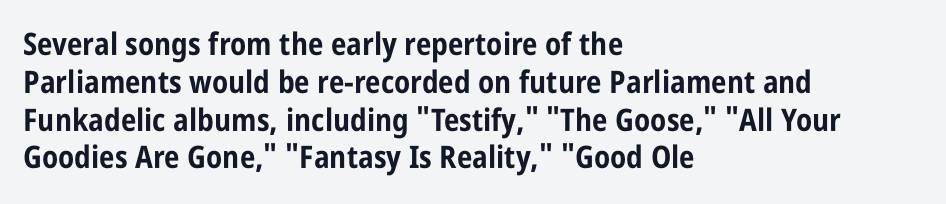
Proportional: the letters do not fall into vertical columns. The glyphs are unaccompanied by any horizontal stroke below them. Vertical strokes here are truly vertical. Caption: bold face, heavy strokes. The face used here is a sans, in the tradition of grotesques and geometrics. Horizontally, the lines are justified to the leading edge only.
